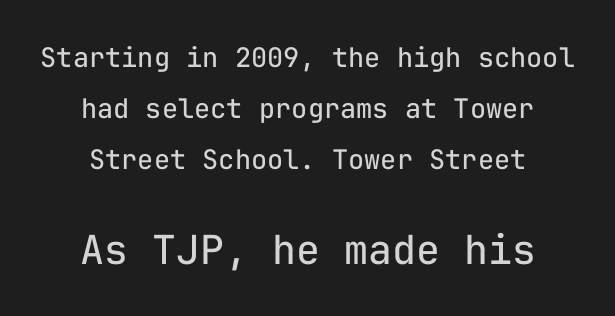
Q: Is the text bold? A: No.
Q: Is the text italic (slanted)? A: No, it is upright.
Q: Is the typeface a serif or a sans-serif typeface? A: Sans-serif.
Q: Is the text underlined? A: No.
Q: How is the paragraph aligned? A: Centered.
Q: Is the spacing between letters normal or unusually wide? A: Normal.
Q: Which block of text is set in a larger size, the first (top) or the second (bottom)? A: The second (bottom) one.
Q: Width (condensed, normal, or wide)? A: Normal.
Q: Stroke contrast? A: Low.
Q: x-height? A: Medium.
Q: Monospaced? A: Yes.
